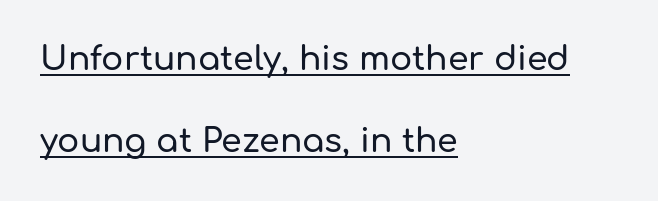
The image shows 33 px sans-serif type, upright; set left-aligned, loose line spacing (2.49x), normal letter spacing, underlined; low stroke contrast and a medium x-height.
